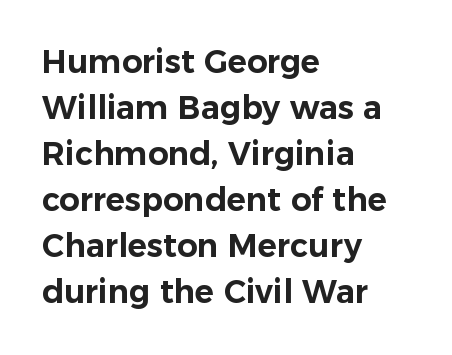
{"serif": "no", "italic": "no", "width": "normal", "stroke_contrast": "low", "x_height": "medium", "monospaced": "no", "underline": "no", "align": "left", "line_spacing": "normal", "line_spacing_ratio": 1.44, "letter_spacing": "normal", "letter_spacing_em": 0.0, "glyph_px": 32}
